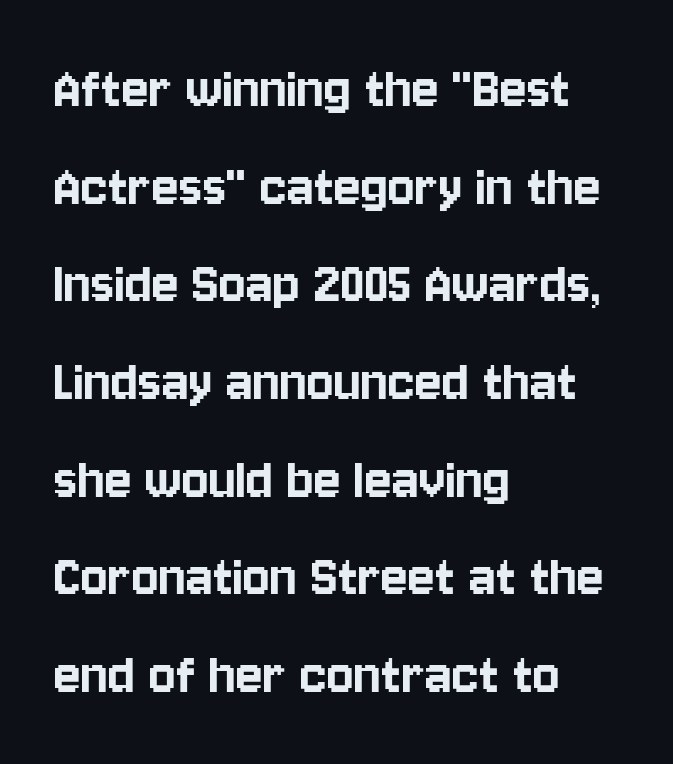
The image shows 63 px condensed sans-serif type, upright; set left-aligned, normal line spacing (1.55x), normal letter spacing, not underlined; low stroke contrast and a large x-height.
